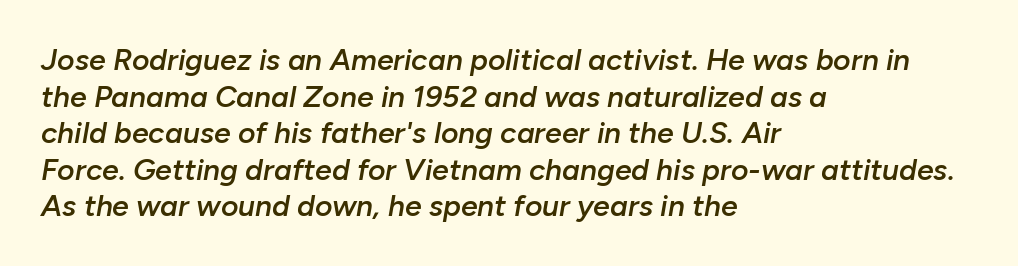
Q: Is the text bold? A: Semi-bold.
Q: Is the text italic (slanted)? A: Yes, it leans right by about 10 degrees.
Q: Is the text underlined? A: No.
Q: How is the paragraph aligned? A: Left-aligned.
Q: Is the spacing between letters normal or unusually wide? A: Normal.
Q: Width (condensed, normal, or wide)? A: Normal.
Q: Stroke contrast? A: Low.
Q: x-height? A: Medium.
Q: Monospaced? A: No.
